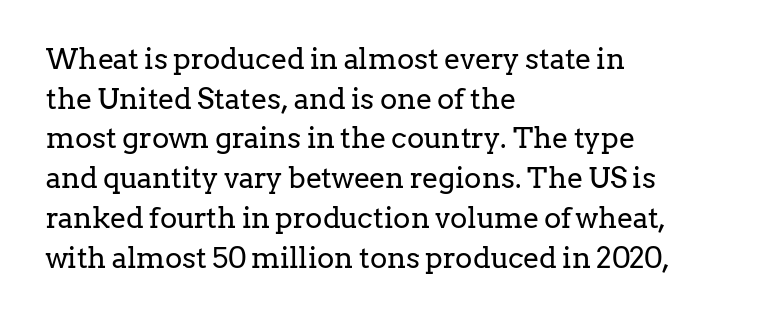
The image shows 29 px regular-weight serif type, upright; set left-aligned, normal line spacing (1.37x), normal letter spacing, not underlined; low stroke contrast and a medium x-height.
